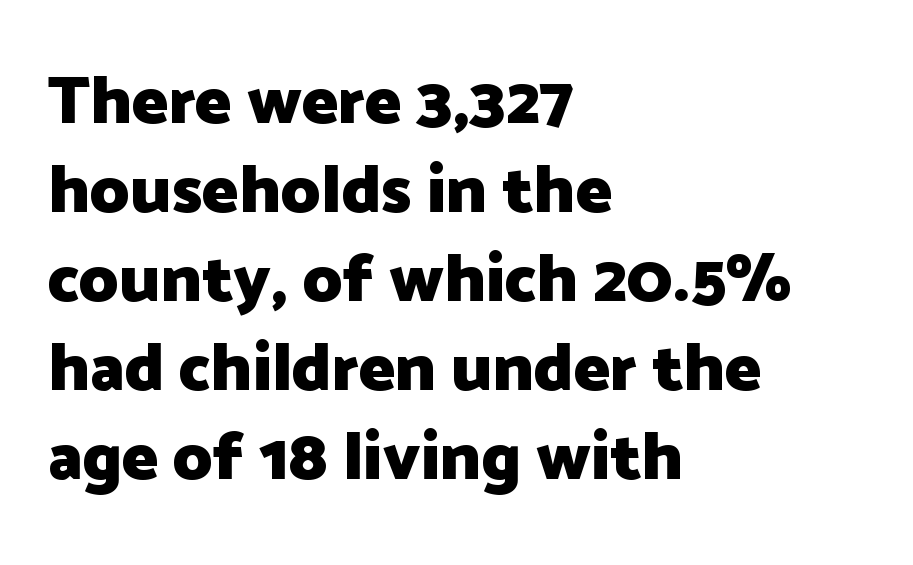
The image shows 68 px heavy sans-serif type, upright; set left-aligned, normal line spacing (1.31x), normal letter spacing, not underlined; low stroke contrast and a medium x-height.
